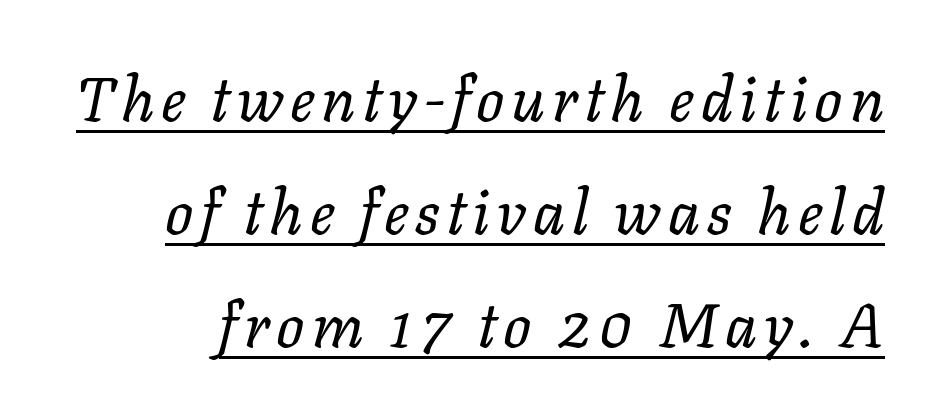
The letters advance in unequal steps, a hallmark of proportional type. On a weight scale, this lands at 450 or below. The typesetter has applied underlining to the passage shown. Is the type slanted? Yes — the strokes lean at a clear angle.
